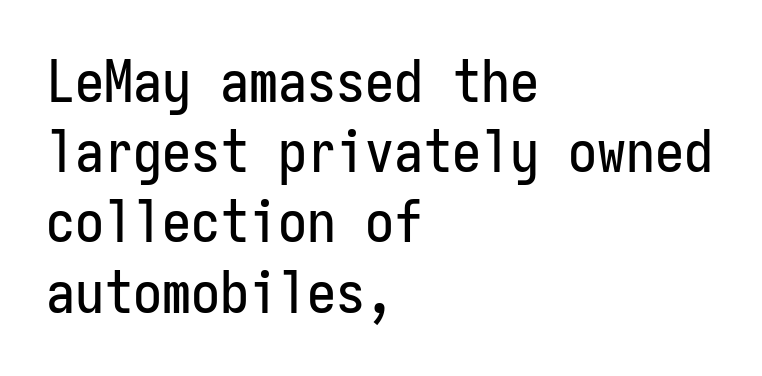
The image shows 58 px condensed sans-serif type, upright, monospaced; set left-aligned, line spacing 1.21x, normal letter spacing, not underlined; low stroke contrast and a medium x-height.
